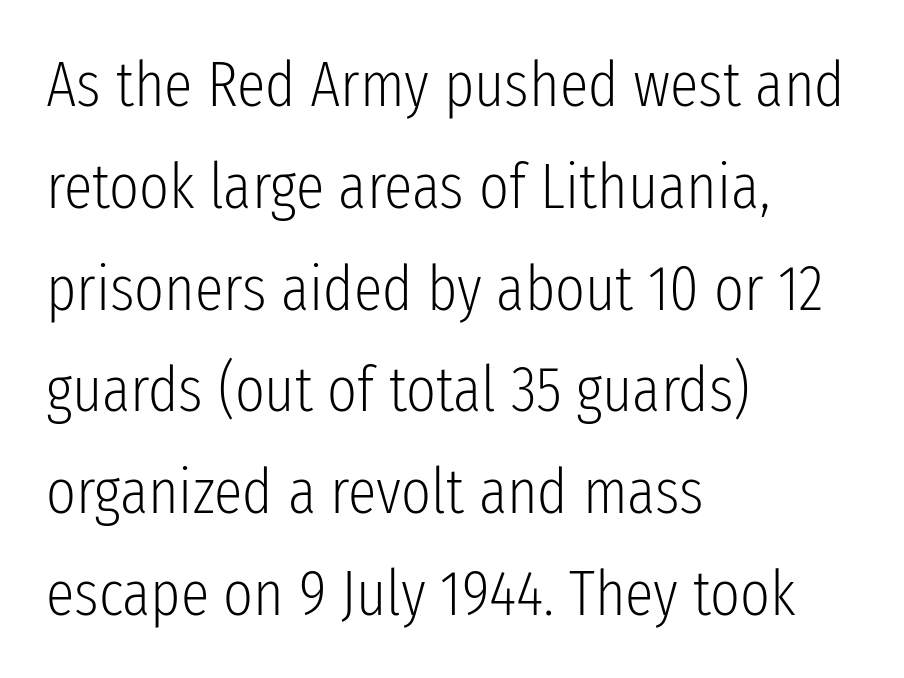
Q: Is the text bold? A: No.
Q: Is the text italic (slanted)? A: No, it is upright.
Q: Is the typeface a serif or a sans-serif typeface? A: Sans-serif.
Q: Is the text underlined? A: No.
Q: How is the paragraph aligned? A: Left-aligned.
Q: Is the spacing between letters normal or unusually wide? A: Normal.
Q: Is the spacing between lines tight, normal or loose? A: Normal.
Q: Width (condensed, normal, or wide)? A: Condensed.
Q: Stroke contrast? A: Low.
Q: x-height? A: Medium.
Q: Monospaced? A: No.
